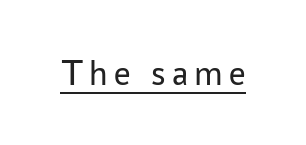
Stroke terminals: plain, sans-serif. Think of a printed novel: that variable character pitch is what you see here. The face looks like a standard text weight, possibly lighter. Is there an underline? Yes — a line sits under the letters. Tall strokes in this sample are plumb rather than angled.
